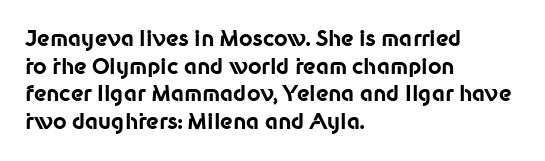
{"italic": "no", "bold": "yes", "underline": "no", "align": "left", "line_spacing": "normal", "line_spacing_ratio": 1.32, "letter_spacing": "normal", "letter_spacing_em": 0.0, "glyph_px": 21}
